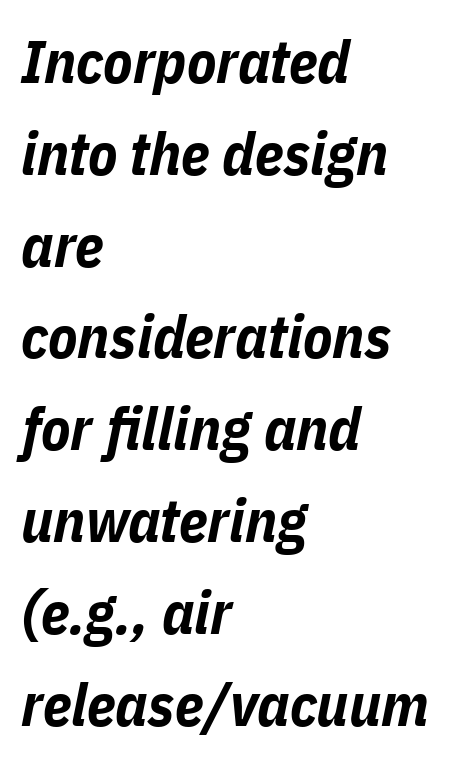
{"italic": "yes", "lean": "right", "slant_degrees": 11, "bold": "yes", "weight": "bold", "width": "condensed", "stroke_contrast": "low", "x_height": "medium", "monospaced": "no", "underline": "no", "align": "left", "line_spacing": "normal", "line_spacing_ratio": 1.53, "letter_spacing": "normal", "letter_spacing_em": 0.0, "glyph_px": 60}
